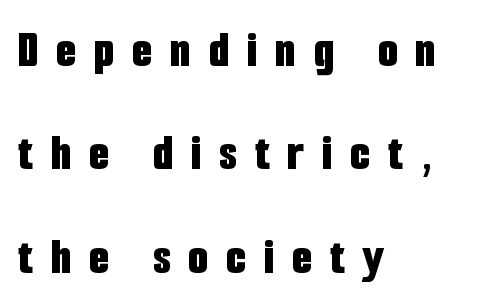
The image shows 53 px bold, condensed sans-serif type, upright; set left-aligned, loose line spacing (1.95x), unusually wide letter spacing (+0.33 em), not underlined; low stroke contrast and a medium x-height.
